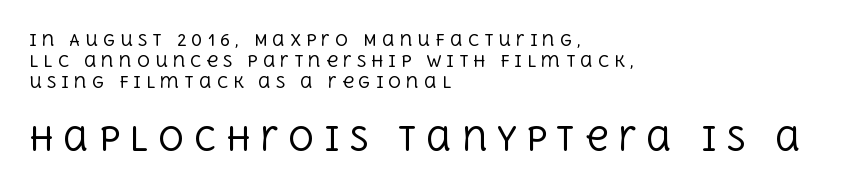
The image shows 32 px regular-weight serif type, upright; set left-aligned, normal line spacing (1.32x), unusually wide letter spacing (+0.3 em), not underlined; the second (bottom) block is 2.0x larger; a large x-height.
